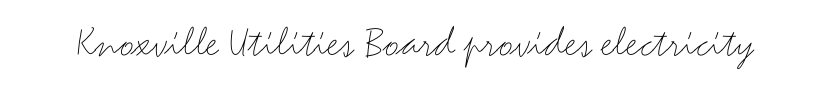
Spacing verdict: proportional, widths tailored to each character. The glyphs in this specimen are sans serif. Only glyphs here, with clear space below each row.
